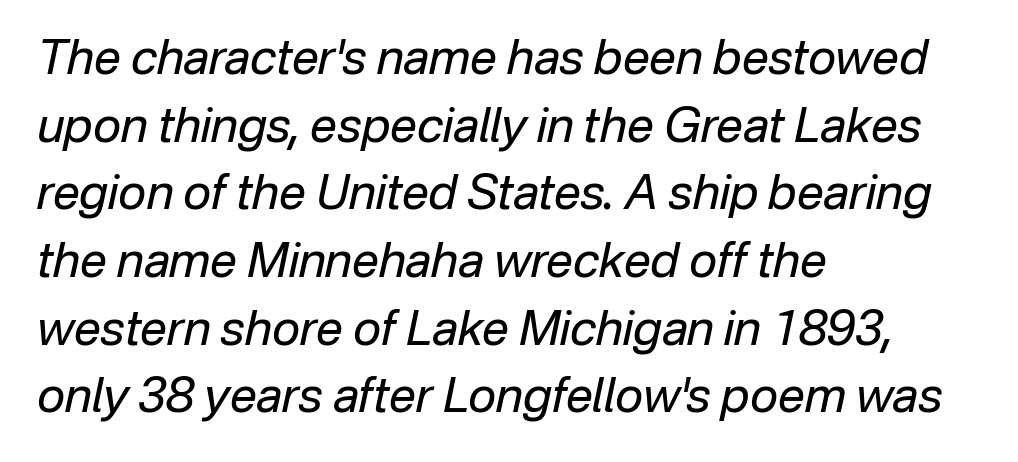
{"italic": "yes", "lean": "right", "slant_degrees": 12, "bold": "no", "weight": "regular", "width": "normal", "stroke_contrast": "low", "x_height": "medium", "monospaced": "no", "underline": "no", "align": "left", "line_spacing": "normal", "line_spacing_ratio": 1.41, "letter_spacing": "normal", "letter_spacing_em": 0.0, "glyph_px": 48}
